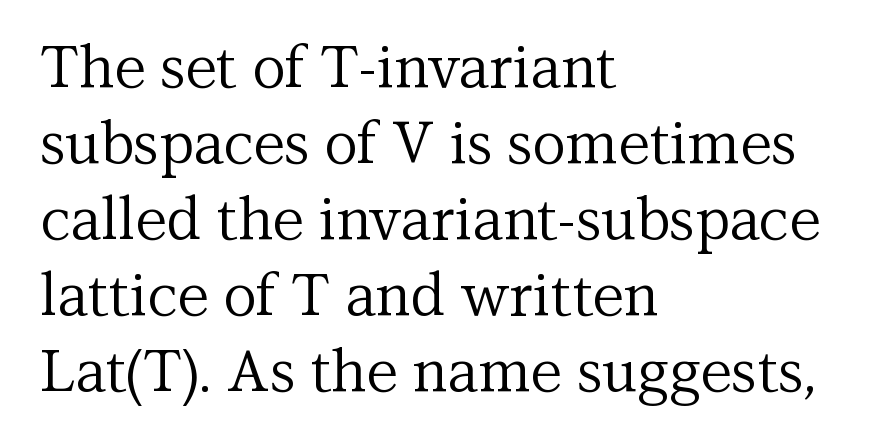
Is this a heavy cut? Hardly; it is regular or lighter. Do the characters align in a grid? No, the font is proportional. Baseline-to-baseline distance is the conventional proportion of letter height. Inter-character spacing is left at the font's built-in metrics. The baseline area is clear. Compared with a centered layout, this one pins lines to the left instead.
